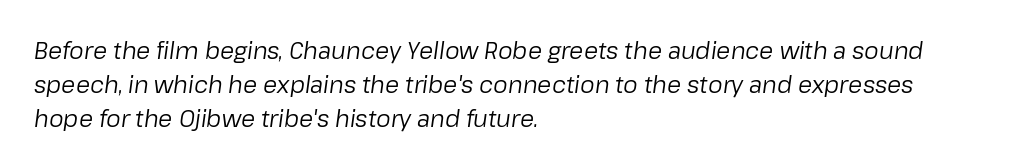
{"italic": "yes", "lean": "right", "slant_degrees": 8, "bold": "no", "underline": "no", "align": "left", "line_spacing": "normal", "line_spacing_ratio": 1.47, "letter_spacing": "normal", "letter_spacing_em": 0.0, "glyph_px": 23}
